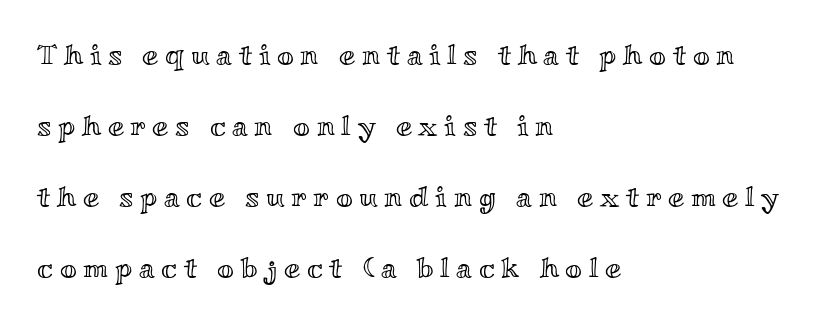
The image shows 29 px wide type, upright; set left-aligned, loose line spacing (2.45x), unusually wide letter spacing (+0.23 em), not underlined; a small x-height.
